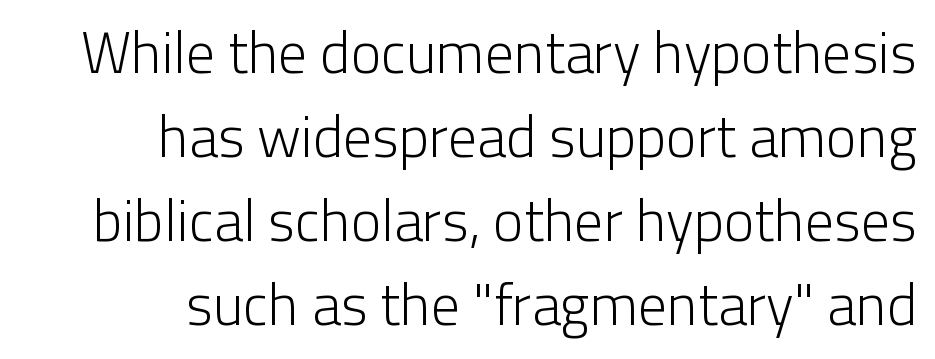
Q: Is the text bold? A: No.
Q: Is the text italic (slanted)? A: No, it is upright.
Q: Is the typeface a serif or a sans-serif typeface? A: Sans-serif.
Q: Is the text underlined? A: No.
Q: How is the paragraph aligned? A: Right-aligned.
Q: Is the spacing between letters normal or unusually wide? A: Normal.
Q: Is the spacing between lines tight, normal or loose? A: Normal.
Q: Width (condensed, normal, or wide)? A: Normal.
Q: Stroke contrast? A: Low.
Q: x-height? A: Medium.
Q: Monospaced? A: No.
